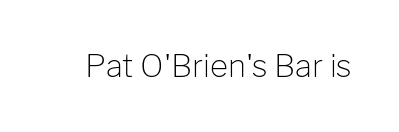
The image shows 31 px light sans-serif type, upright; set normal letter spacing, not underlined; low stroke contrast and a medium x-height.
